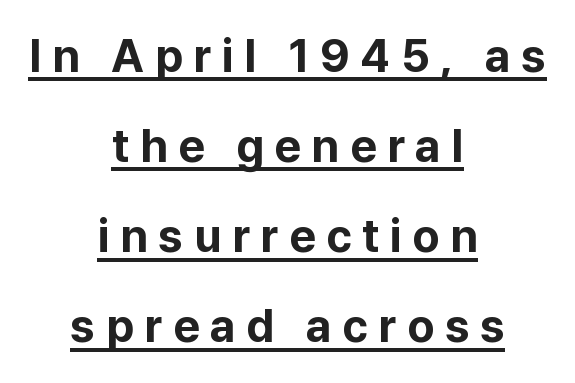
{"serif": "no", "italic": "no", "bold": "yes", "weight": "bold", "width": "normal", "stroke_contrast": "low", "x_height": "medium", "monospaced": "no", "underline": "yes", "align": "center", "line_spacing": "loose", "line_spacing_ratio": 1.96, "letter_spacing": "wide", "letter_spacing_em": 0.23, "glyph_px": 46}
